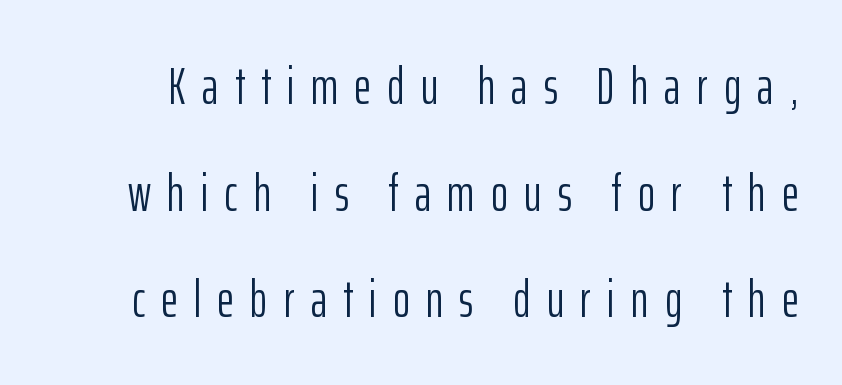
Italic: no, the glyphs are upright roman. A typesetter would call this proportional, since set widths differ per character. Is the letter spacing exaggerated? Yes — the characters are pushed far apart. The passage shown is not bold in any degree.
